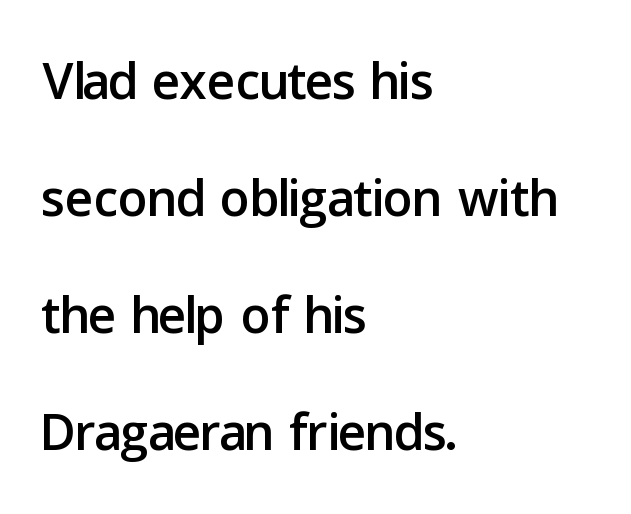
The image shows 74 px sans-serif type, upright; set left-aligned, normal line spacing (1.58x), normal letter spacing, not underlined; low stroke contrast and a medium x-height.
